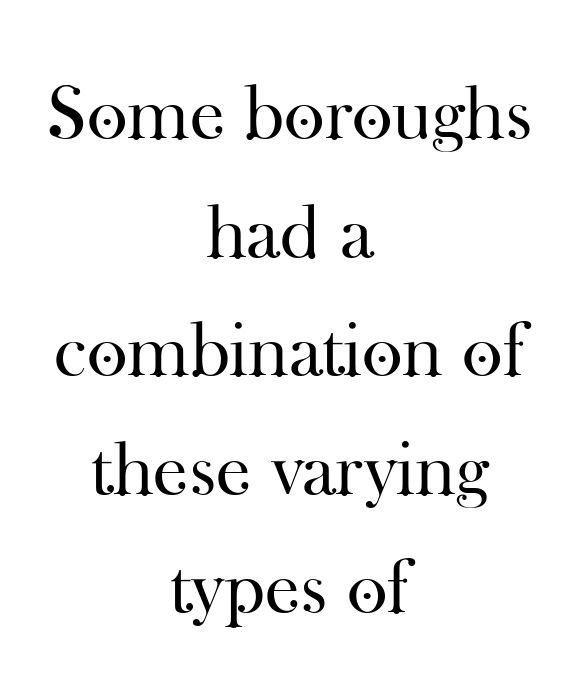
The image shows 78 px regular-weight serif type, upright; set centered, normal line spacing (1.52x), normal letter spacing, not underlined; high stroke contrast and a small x-height.
